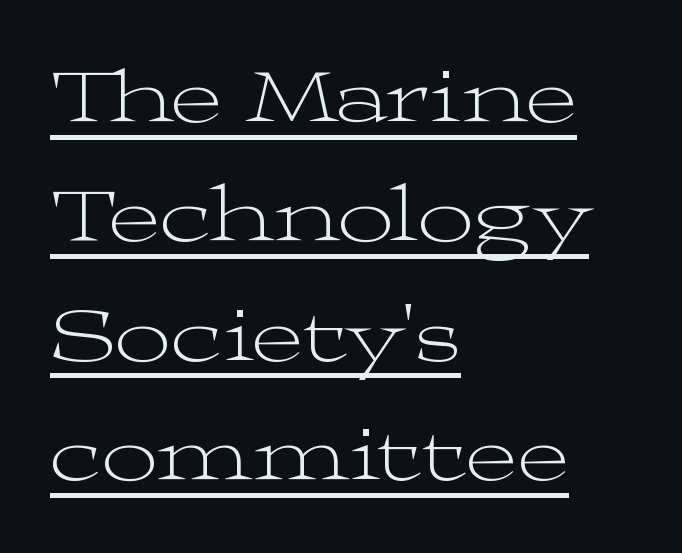
Posture: vertical. Vertical stems look standard width or narrower in stroke. The rendered words wear a rule along their underside. Casual observation: everything's shoved over to the left.
